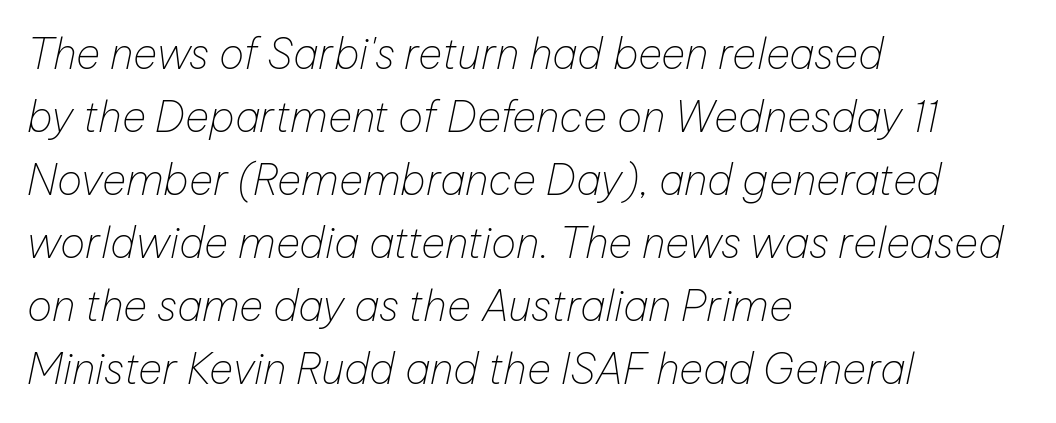
Q: Is the text bold? A: No.
Q: Is the text italic (slanted)? A: Yes, it leans right by about 12 degrees.
Q: Is the text underlined? A: No.
Q: How is the paragraph aligned? A: Left-aligned.
Q: Is the spacing between letters normal or unusually wide? A: Normal.
Q: Is the spacing between lines tight, normal or loose? A: Normal.
Q: Width (condensed, normal, or wide)? A: Normal.
Q: Stroke contrast? A: Low.
Q: x-height? A: Medium.
Q: Monospaced? A: No.
